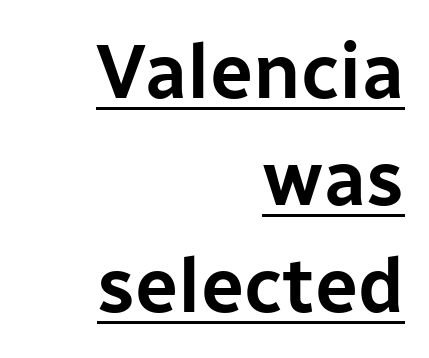
The image shows 77 px sans-serif type, upright; set right-aligned, normal line spacing (1.39x), normal letter spacing, underlined; low stroke contrast and a medium x-height.
